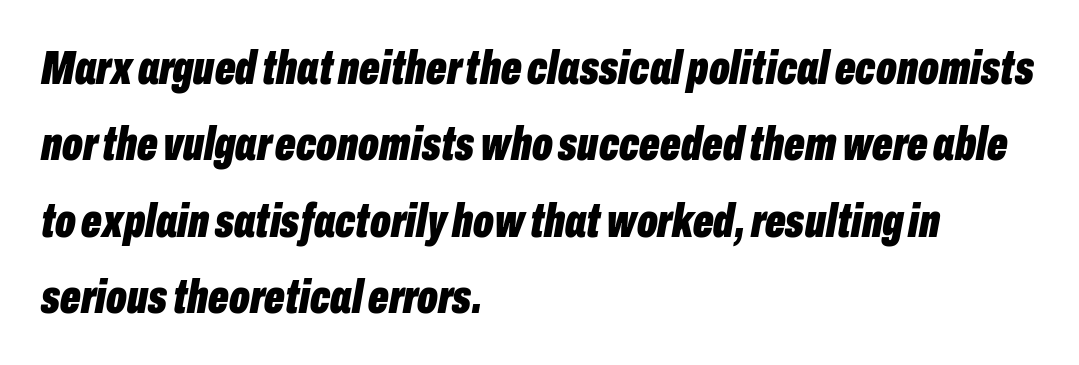
Each row of text sits above clean, open space. How heavy is the stroke? Heavy — this is a bold. A student would call this left alignment; a typographer would say flush left, rag right. Compared with typical paragraphs, the rows here are spaced about the same. Tracking value appears to be zero — textbook default spacing. A typesetter would call this proportional, since set widths differ per character.
